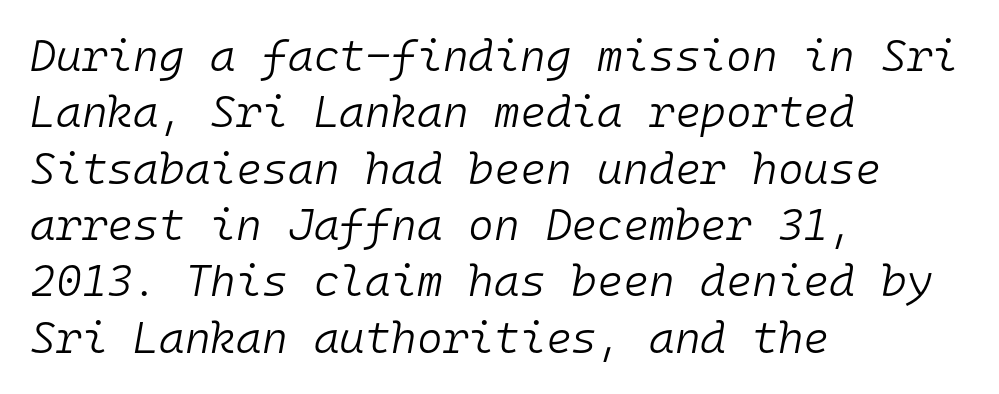
Q: Is the text bold? A: No.
Q: Is the text italic (slanted)? A: Yes, it leans right by about 10 degrees.
Q: Is the text underlined? A: No.
Q: How is the paragraph aligned? A: Left-aligned.
Q: Is the spacing between letters normal or unusually wide? A: Normal.
Q: Is the spacing between lines tight, normal or loose? A: Normal.
Q: Width (condensed, normal, or wide)? A: Normal.
Q: Stroke contrast? A: Low.
Q: x-height? A: Medium.
Q: Monospaced? A: Yes.
